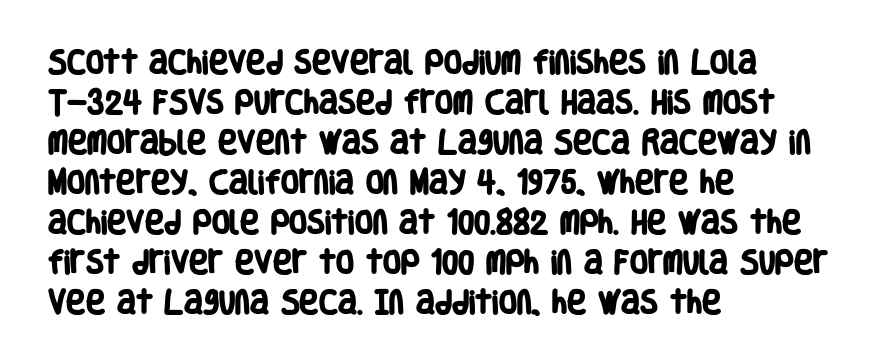
Q: Is the text bold? A: Yes.
Q: Is the text underlined? A: No.
Q: How is the paragraph aligned? A: Left-aligned.
Q: Is the spacing between letters normal or unusually wide? A: Normal.
Q: Is the spacing between lines tight, normal or loose? A: Normal.
